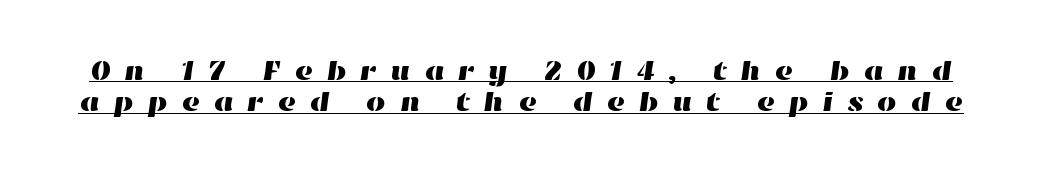
Q: Is the text underlined? A: Yes.
Q: Is the spacing between letters normal or unusually wide? A: Unusually wide.
Q: Is the spacing between lines tight, normal or loose? A: Tight.
Q: Width (condensed, normal, or wide)? A: Wide.
Q: Stroke contrast? A: High.
Q: x-height? A: Medium.
Q: Monospaced? A: No.
